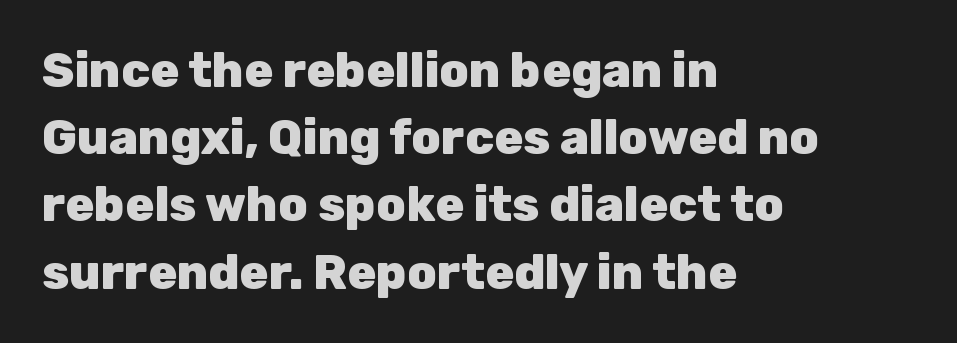
A dark, heavy texture on the line: the type is bold. Each row of text sits above clean, open space. Letterform terminals end flat and unadorned throughout the passage. This rendering leaves character spacing at its baseline value. The specimen reads as upright at a glance. Is this a fixed-width face? No — the glyphs have proportional, varying widths.
